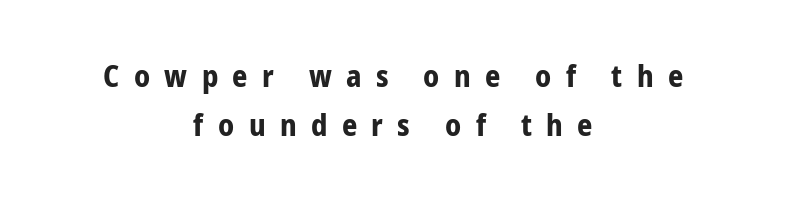
Q: Is the text bold? A: Yes.
Q: Is the text italic (slanted)? A: No, it is upright.
Q: Is the typeface a serif or a sans-serif typeface? A: Sans-serif.
Q: Is the text underlined? A: No.
Q: How is the paragraph aligned? A: Centered.
Q: Is the spacing between letters normal or unusually wide? A: Unusually wide.
Q: Is the spacing between lines tight, normal or loose? A: Normal.
Q: Width (condensed, normal, or wide)? A: Condensed.
Q: Stroke contrast? A: Low.
Q: x-height? A: Medium.
Q: Monospaced? A: No.
